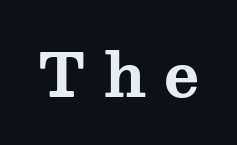
Q: Is the text bold? A: Yes.
Q: Is the text italic (slanted)? A: No, it is upright.
Q: Is the typeface a serif or a sans-serif typeface? A: Serif.
Q: Is the text underlined? A: No.
Q: Is the spacing between letters normal or unusually wide? A: Unusually wide.
Q: Width (condensed, normal, or wide)? A: Wide.
Q: Stroke contrast? A: Medium.
Q: x-height? A: Medium.
Q: Monospaced? A: No.
